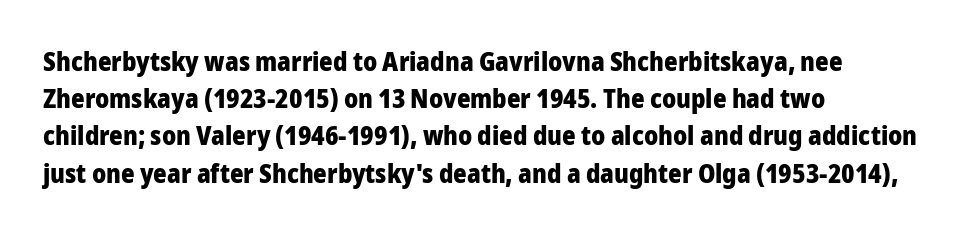
The image shows 26 px bold type, upright; set left-aligned, normal line spacing (1.43x), normal letter spacing, not underlined.
